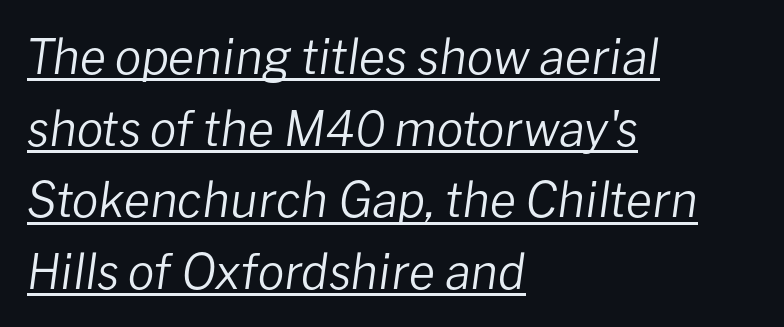
The letters advance in unequal steps, a hallmark of proportional type. The lines sit at an ordinary, default distance from one another. Check the space under the baseline: a stroke is drawn there. Is the block centered? No — it sits flush against the left margin. The lettering tilts uniformly, giving the passage an italic look. Counters stay open thanks to moderate or lighter strokes.
